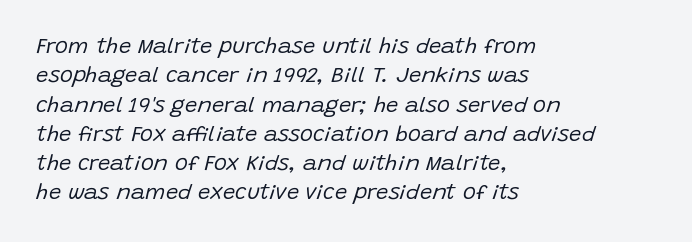
Q: Is the text bold? A: No.
Q: Is the text italic (slanted)? A: Yes, it leans right by about 15 degrees.
Q: Is the text underlined? A: No.
Q: How is the paragraph aligned? A: Left-aligned.
Q: Is the spacing between letters normal or unusually wide? A: Normal.
Q: Is the spacing between lines tight, normal or loose? A: Normal.
